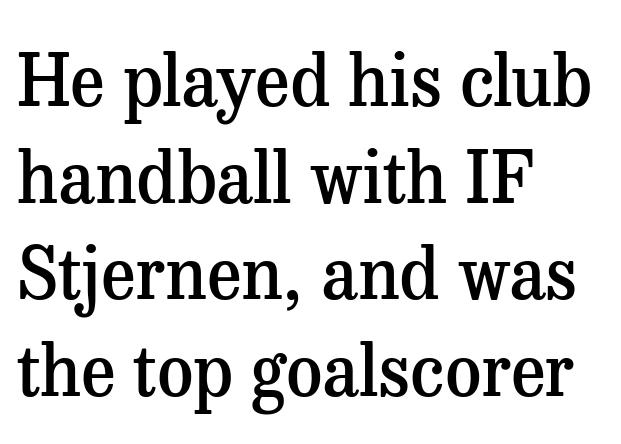
Q: Is the text bold? A: Semi-bold.
Q: Is the text italic (slanted)? A: No, it is upright.
Q: Is the typeface a serif or a sans-serif typeface? A: Serif.
Q: Is the text underlined? A: No.
Q: How is the paragraph aligned? A: Left-aligned.
Q: Is the spacing between letters normal or unusually wide? A: Normal.
Q: Is the spacing between lines tight, normal or loose? A: Normal.
Q: Width (condensed, normal, or wide)? A: Normal.
Q: Stroke contrast? A: Medium.
Q: x-height? A: Medium.
Q: Monospaced? A: No.
